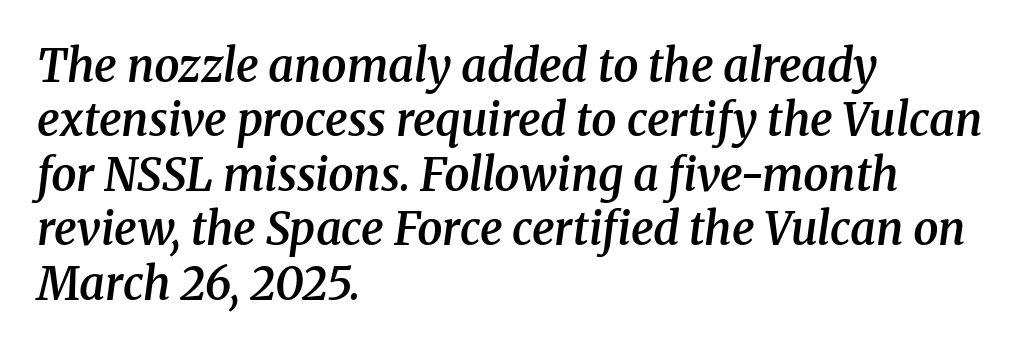
{"serif": "yes", "italic": "yes", "lean": "right", "slant_degrees": 8, "bold": "semi", "weight": "semibold", "width": "normal", "stroke_contrast": "medium", "x_height": "medium", "monospaced": "no", "underline": "no", "align": "left", "line_spacing_ratio": 1.21, "letter_spacing": "normal", "letter_spacing_em": 0.0, "glyph_px": 45}
